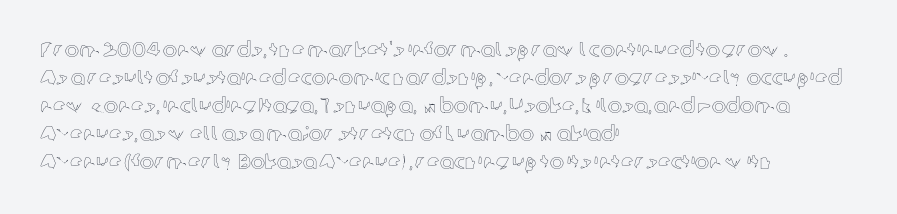
If you measured baseline to baseline, you'd find a middling distance. Descenders are the only things crossing below the line. The lines in this sample share a left origin and differ only in where they stop. Letter spacing: default. Quick note: not italic, upright.
